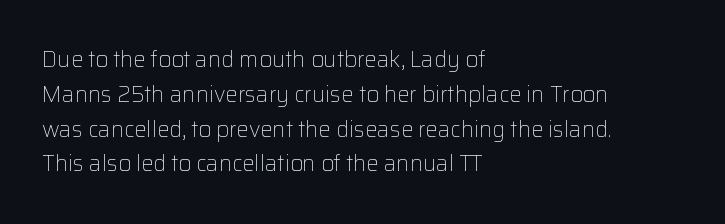
The image shows 22 px text type, upright; set left-aligned, normal line spacing (1.58x), normal letter spacing, not underlined.
